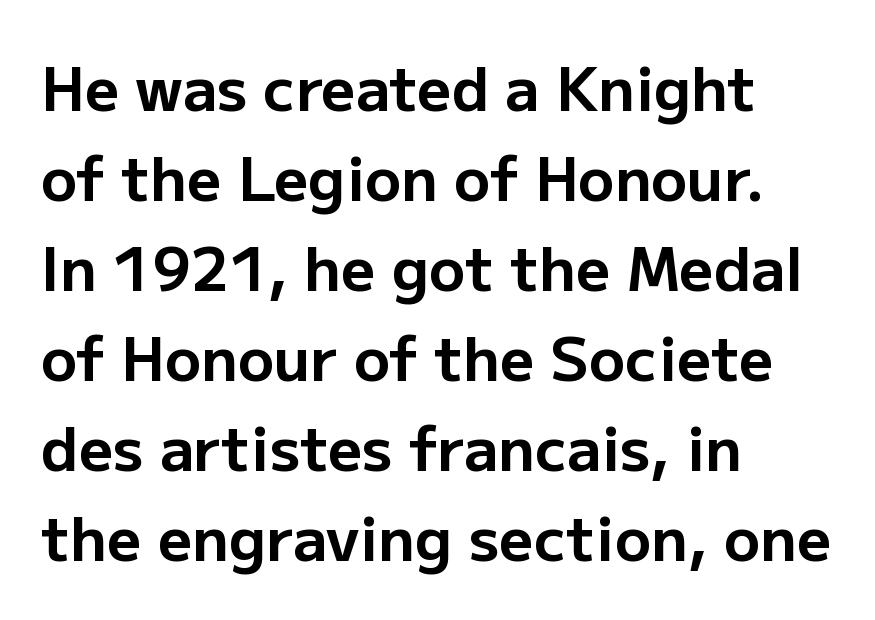
The baseline area is clear. Does the weight exceed regular? Yes, all the way to bold. No extra tracking has been applied to these lines. Is this a fixed-width face? No — the glyphs have proportional, varying widths.
